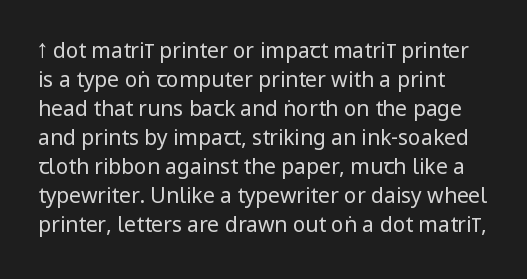
The passage shown is not bold in any degree. Evenly set lines give the paragraph a standard silhouette. Words appear dense and cohesive because spacing is normal. Has an underline been added? It has not. Nope, not italic — everything's standing straight.
